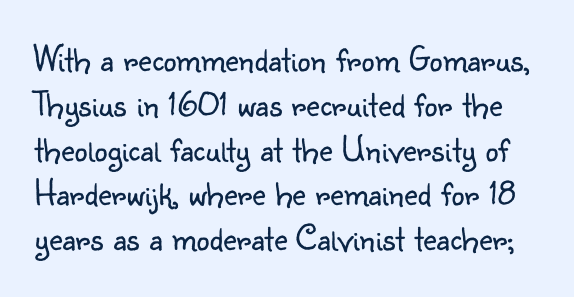
{"serif": "no", "italic": "no", "bold": "no", "weight": "light", "width": "normal", "stroke_contrast": "low", "x_height": "small", "monospaced": "no", "underline": "no", "line_spacing_ratio": 1.21, "letter_spacing": "normal", "letter_spacing_em": 0.0, "glyph_px": 37}
